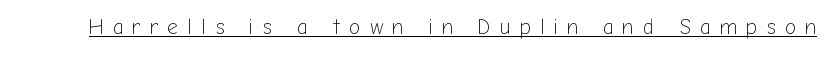
Q: Is the text bold? A: No.
Q: Is the text italic (slanted)? A: No, it is upright.
Q: Is the text underlined? A: Yes.
Q: Is the spacing between letters normal or unusually wide? A: Unusually wide.
